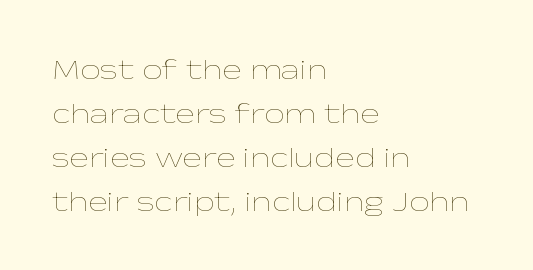
Reading down the block, your eye returns to a fixed left position each line. The passage shown is not underscored anywhere. The rendering keeps characters at their native spacing. Stem width sits at or under what a default text font uses.
